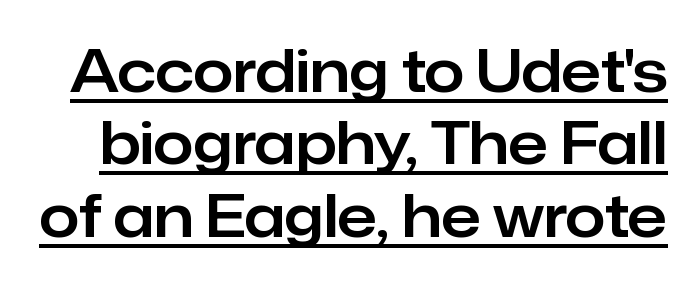
The image shows 58 px sans-serif type, upright; set normal line spacing (1.25x), normal letter spacing, underlined; low stroke contrast and a medium x-height.
